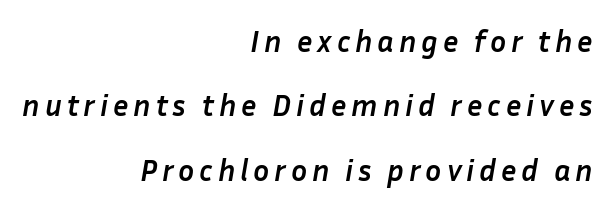
Q: Is the text bold? A: Yes.
Q: Is the text italic (slanted)? A: Yes, it leans right by about 10 degrees.
Q: Is the text underlined? A: No.
Q: How is the paragraph aligned? A: Right-aligned.
Q: Is the spacing between lines tight, normal or loose? A: Loose.
Q: Width (condensed, normal, or wide)? A: Normal.
Q: Stroke contrast? A: Low.
Q: x-height? A: Medium.
Q: Monospaced? A: No.
